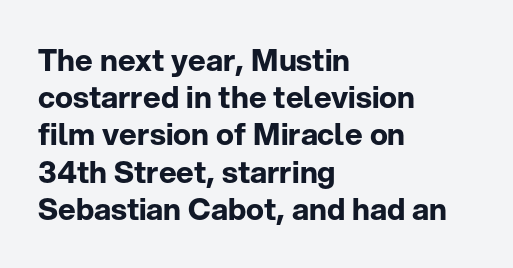
Q: Is the text bold? A: Yes.
Q: Is the text italic (slanted)? A: No, it is upright.
Q: Is the typeface a serif or a sans-serif typeface? A: Sans-serif.
Q: Is the text underlined? A: No.
Q: How is the paragraph aligned? A: Left-aligned.
Q: Is the spacing between letters normal or unusually wide? A: Normal.
Q: Width (condensed, normal, or wide)? A: Normal.
Q: Stroke contrast? A: Low.
Q: x-height? A: Medium.
Q: Monospaced? A: No.
